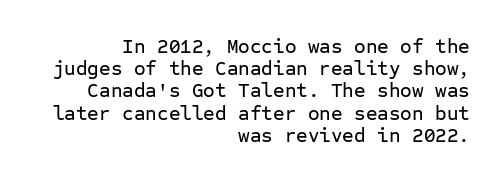
Q: Is the text italic (slanted)? A: No, it is upright.
Q: Is the text underlined? A: No.
Q: How is the paragraph aligned? A: Right-aligned.
Q: Is the spacing between letters normal or unusually wide? A: Normal.
Q: Is the spacing between lines tight, normal or loose? A: Tight.
